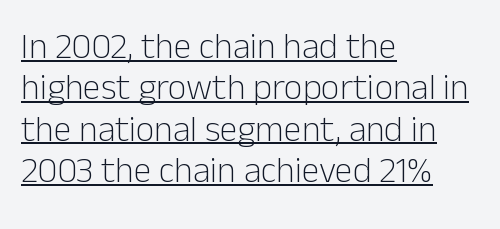
{"serif": "no", "italic": "no", "bold": "no", "weight": "light", "width": "normal", "stroke_contrast": "low", "x_height": "medium", "monospaced": "no", "underline": "yes", "align": "left", "line_spacing": "tight", "line_spacing_ratio": 1.15, "letter_spacing": "normal", "letter_spacing_em": 0.0, "glyph_px": 36}
